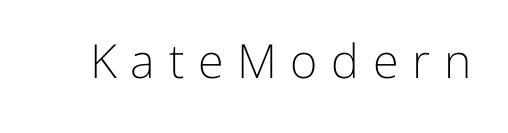
The image shows 47 px light sans-serif type, upright; set unusually wide letter spacing (+0.29 em), not underlined; low stroke contrast and a medium x-height.
